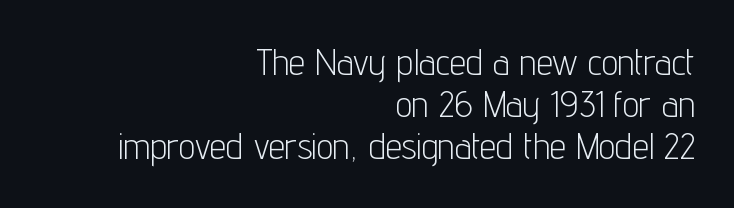
The image shows 37 px light, condensed sans-serif type, upright; set right-aligned, tight line spacing (1.14x), normal letter spacing, not underlined; low stroke contrast and a medium x-height.
